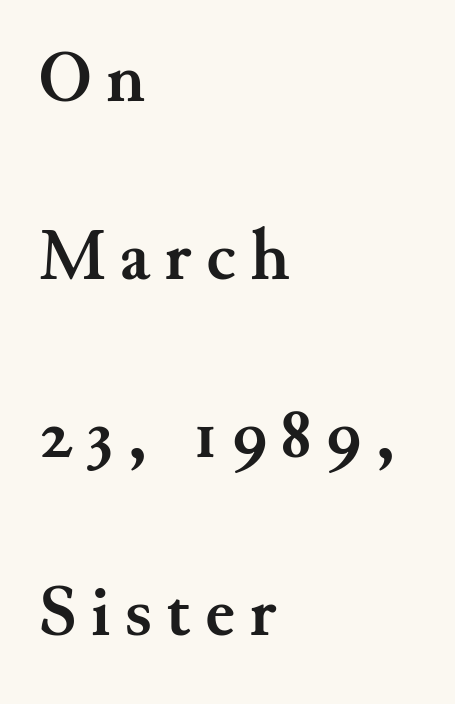
The image shows 72 px semibold serif type, upright; set left-aligned, loose line spacing (2.47x), unusually wide letter spacing (+0.2 em), not underlined; medium stroke contrast and a small x-height.
